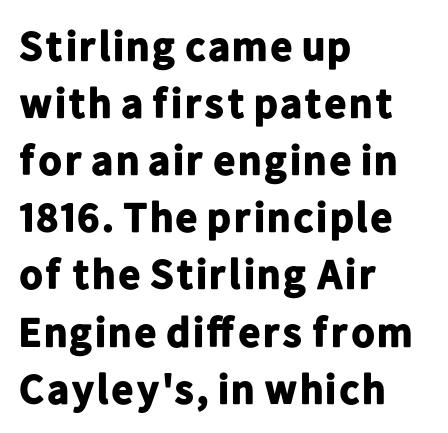
Q: Is the text bold? A: Yes.
Q: Is the text italic (slanted)? A: No, it is upright.
Q: Is the typeface a serif or a sans-serif typeface? A: Sans-serif.
Q: Is the text underlined? A: No.
Q: How is the paragraph aligned? A: Left-aligned.
Q: Is the spacing between letters normal or unusually wide? A: Normal.
Q: Is the spacing between lines tight, normal or loose? A: Normal.
Q: Width (condensed, normal, or wide)? A: Normal.
Q: Stroke contrast? A: Low.
Q: x-height? A: Medium.
Q: Monospaced? A: No.
